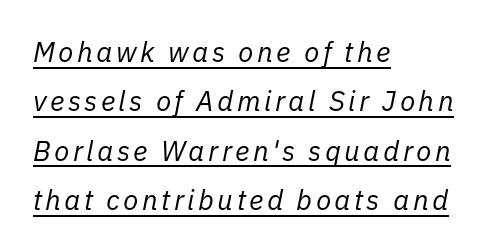
{"italic": "yes", "lean": "right", "slant_degrees": 11, "bold": "no", "weight": "regular", "width": "normal", "stroke_contrast": "low", "x_height": "medium", "monospaced": "no", "underline": "yes", "align": "left", "line_spacing_ratio": 1.76, "glyph_px": 28}
